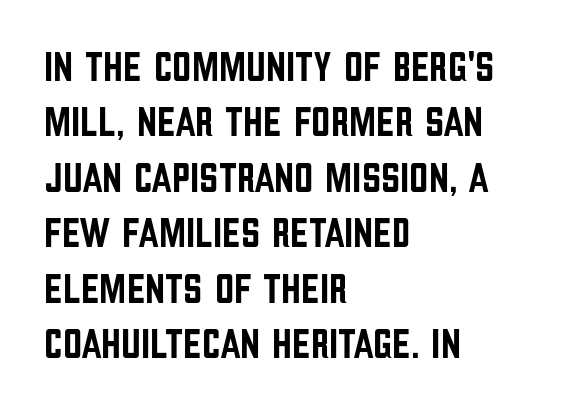
Q: Is the text italic (slanted)? A: No, it is upright.
Q: Is the typeface a serif or a sans-serif typeface? A: Sans-serif.
Q: Is the text underlined? A: No.
Q: How is the paragraph aligned? A: Left-aligned.
Q: Is the spacing between letters normal or unusually wide? A: Normal.
Q: Is the spacing between lines tight, normal or loose? A: Normal.
Q: Width (condensed, normal, or wide)? A: Condensed.
Q: Stroke contrast? A: Low.
Q: x-height? A: Large.
Q: Monospaced? A: No.
